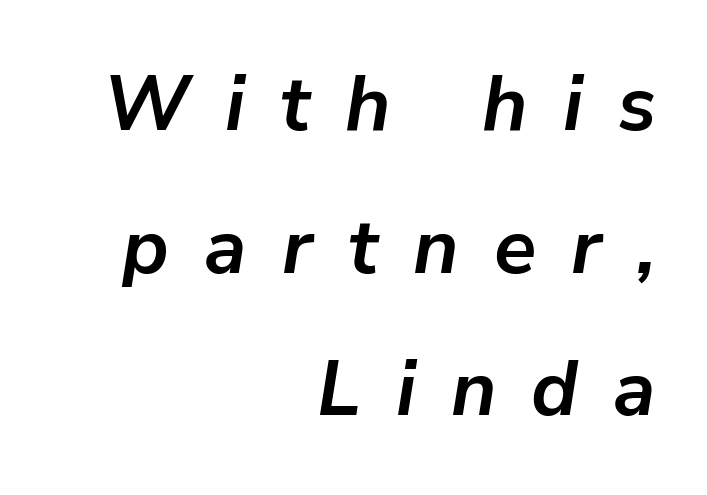
The glyphs look as if they've been sheared to an angle. The face used here is proportionally spaced, like ordinary book or web type. Any mark beneath the type? The region is blank. Glyph-to-glyph distance is far greater than everyday printed text. Does the weight exceed regular? Yes, all the way to bold.
